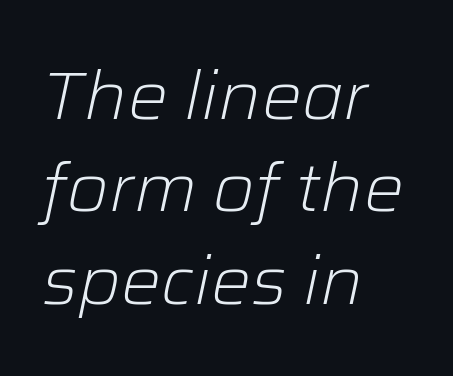
These lines stack with their left ends in a neat column. The font sits on the lighter half of the weight spectrum, regular included. No extra tracking has been applied to these lines. Words float on clear page, feet unadorned.
